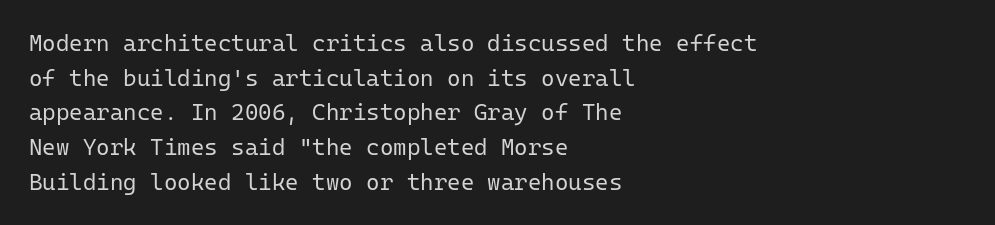
{"italic": "no", "bold": "no", "underline": "no", "align": "left", "line_spacing": "normal", "line_spacing_ratio": 1.51, "letter_spacing": "normal", "letter_spacing_em": 0.0, "glyph_px": 23}
